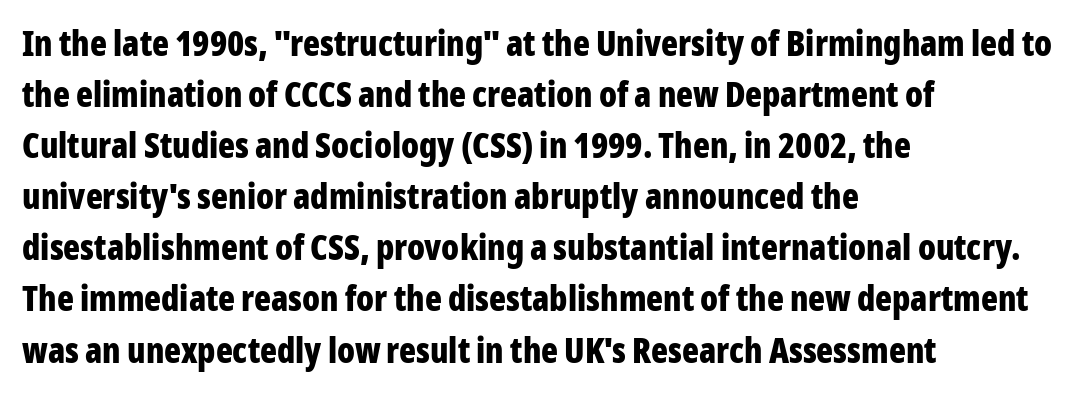
Q: Is the text bold? A: Yes.
Q: Is the text italic (slanted)? A: No, it is upright.
Q: Is the typeface a serif or a sans-serif typeface? A: Sans-serif.
Q: Is the text underlined? A: No.
Q: How is the paragraph aligned? A: Left-aligned.
Q: Is the spacing between letters normal or unusually wide? A: Normal.
Q: Is the spacing between lines tight, normal or loose? A: Normal.
Q: Width (condensed, normal, or wide)? A: Condensed.
Q: Stroke contrast? A: Low.
Q: x-height? A: Medium.
Q: Monospaced? A: No.
